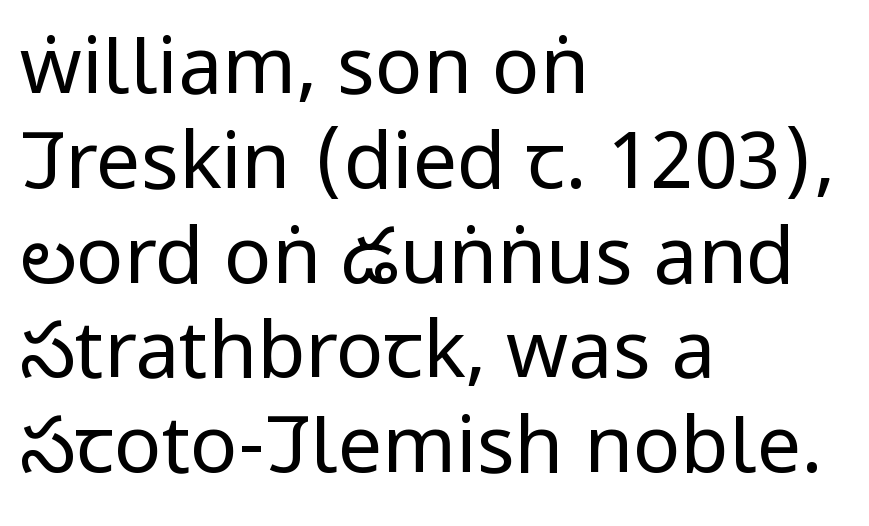
The image shows 79 px regular-weight, condensed sans-serif type, upright; set left-aligned, line spacing 1.2x, normal letter spacing, not underlined; low stroke contrast and a large x-height.
